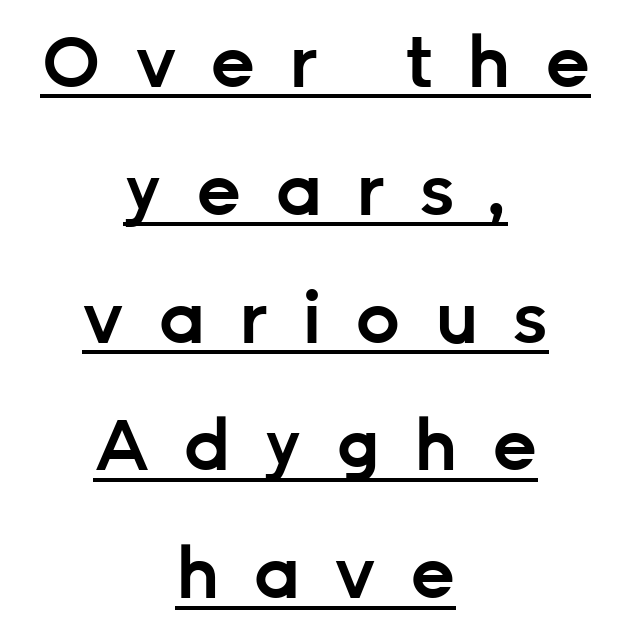
Stroke thickness is moderately raised; the sample reads as semibold. Note the varied advance widths — an 'i' is clearly narrower than an 'm'. Is there an underline? Yes — a line sits under the letters. The lines in this sample share a center point and differ in where they start and stop. Inter-character spacing is expanded well beyond the font's built-in metrics. Is there any slant? The stems are plumb.
